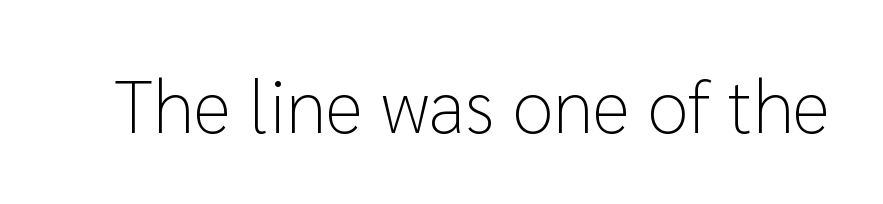
{"serif": "no", "italic": "no", "bold": "no", "weight": "light", "width": "normal", "stroke_contrast": "low", "x_height": "medium", "monospaced": "no", "underline": "no", "letter_spacing": "normal", "letter_spacing_em": 0.0, "glyph_px": 74}
